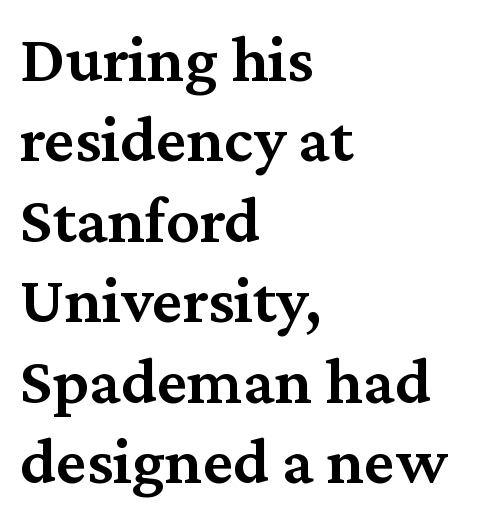
Q: Is the text bold? A: Semi-bold.
Q: Is the text italic (slanted)? A: No, it is upright.
Q: Is the typeface a serif or a sans-serif typeface? A: Serif.
Q: Is the text underlined? A: No.
Q: How is the paragraph aligned? A: Left-aligned.
Q: Is the spacing between letters normal or unusually wide? A: Normal.
Q: Width (condensed, normal, or wide)? A: Normal.
Q: Stroke contrast? A: Medium.
Q: x-height? A: Medium.
Q: Monospaced? A: No.
